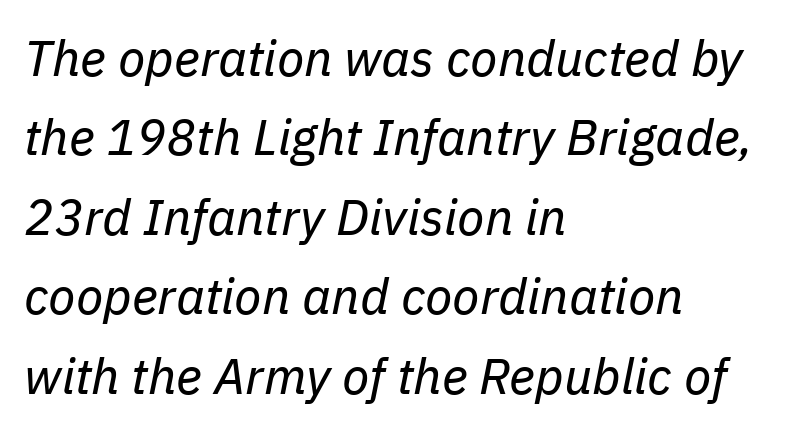
Q: Is the text bold? A: No.
Q: Is the text italic (slanted)? A: Yes, it leans right by about 11 degrees.
Q: Is the text underlined? A: No.
Q: How is the paragraph aligned? A: Left-aligned.
Q: Is the spacing between letters normal or unusually wide? A: Normal.
Q: Is the spacing between lines tight, normal or loose? A: Normal.
Q: Width (condensed, normal, or wide)? A: Normal.
Q: Stroke contrast? A: Low.
Q: x-height? A: Medium.
Q: Monospaced? A: No.
